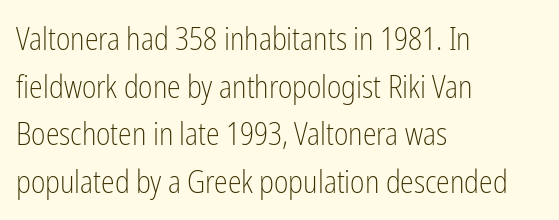
Q: Is the text bold? A: No.
Q: Is the text italic (slanted)? A: No, it is upright.
Q: Is the typeface a serif or a sans-serif typeface? A: Sans-serif.
Q: Is the text underlined? A: No.
Q: How is the paragraph aligned? A: Left-aligned.
Q: Is the spacing between letters normal or unusually wide? A: Normal.
Q: Is the spacing between lines tight, normal or loose? A: Normal.
Q: Width (condensed, normal, or wide)? A: Condensed.
Q: Stroke contrast? A: Low.
Q: x-height? A: Medium.
Q: Monospaced? A: No.
